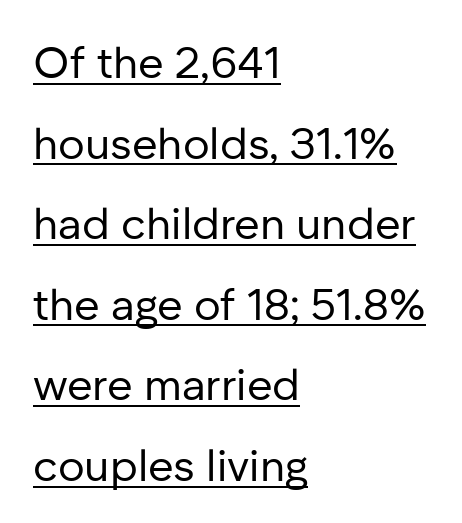
Q: Is the text bold? A: No.
Q: Is the text italic (slanted)? A: No, it is upright.
Q: Is the typeface a serif or a sans-serif typeface? A: Sans-serif.
Q: Is the text underlined? A: Yes.
Q: How is the paragraph aligned? A: Left-aligned.
Q: Is the spacing between letters normal or unusually wide? A: Normal.
Q: Width (condensed, normal, or wide)? A: Normal.
Q: Stroke contrast? A: Low.
Q: x-height? A: Medium.
Q: Monospaced? A: No.
